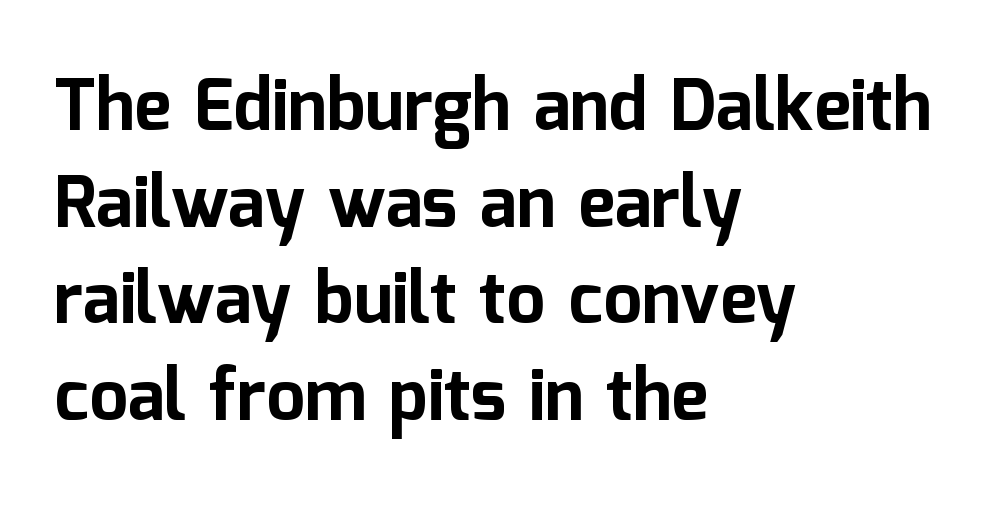
Q: Is the text bold? A: Yes.
Q: Is the text italic (slanted)? A: No, it is upright.
Q: Is the typeface a serif or a sans-serif typeface? A: Sans-serif.
Q: Is the text underlined? A: No.
Q: How is the paragraph aligned? A: Left-aligned.
Q: Is the spacing between letters normal or unusually wide? A: Normal.
Q: Is the spacing between lines tight, normal or loose? A: Normal.
Q: Width (condensed, normal, or wide)? A: Normal.
Q: Stroke contrast? A: Low.
Q: x-height? A: Medium.
Q: Monospaced? A: No.
